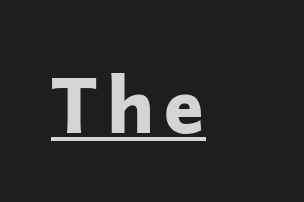
The image shows 76 px bold sans-serif type, upright; set underlined; low stroke contrast and a medium x-height.
